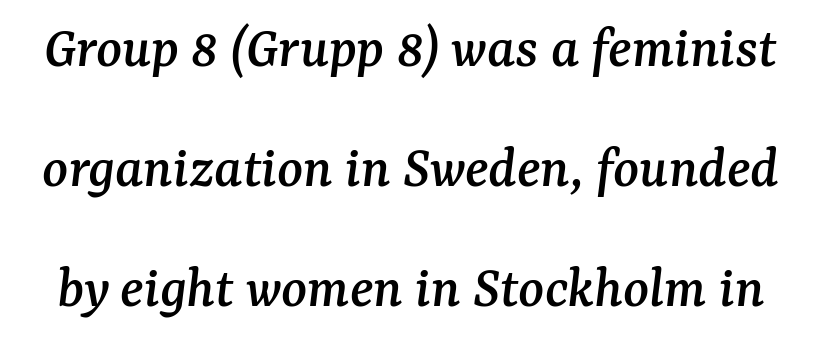
The image shows 60 px serif type, italic (leaning right); set loose line spacing (2.0x), normal letter spacing, not underlined; medium stroke contrast and a medium x-height.
